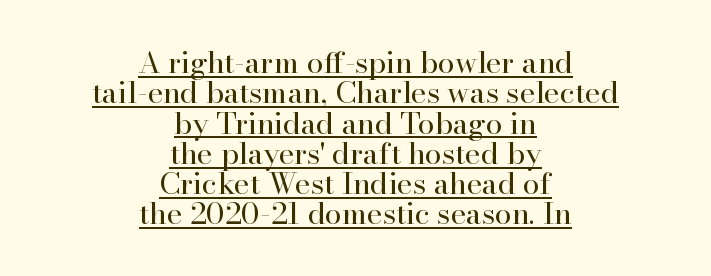
{"serif": "yes", "italic": "no", "bold": "no", "weight": "regular", "width": "normal", "stroke_contrast": "high", "x_height": "small", "monospaced": "no", "underline": "yes", "align": "center", "line_spacing": "tight", "line_spacing_ratio": 1.01, "letter_spacing": "normal", "letter_spacing_em": 0.0, "glyph_px": 30}
